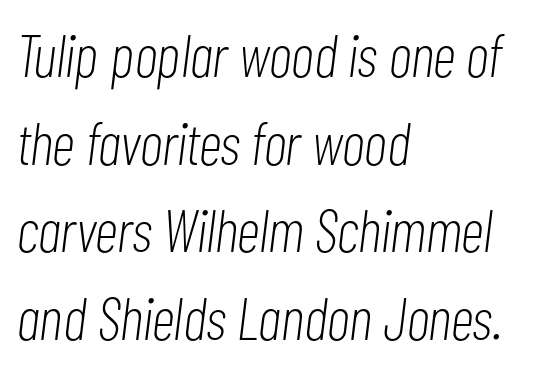
This rendering features lettering with no underline. Is this a fixed-width face? No — the glyphs have proportional, varying widths. Weight class: somewhere from thin through regular. Compared with a centered layout, this one pins lines to the left instead.
